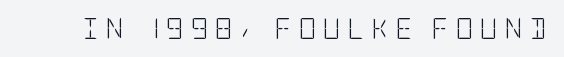
No heavy texture on the line: the type isn't bold. Underlining? Definitely not there. You can tell it's not italic because the verticals are truly vertical. Look at the tracking — it's clearly loosened, letters drifting apart.
